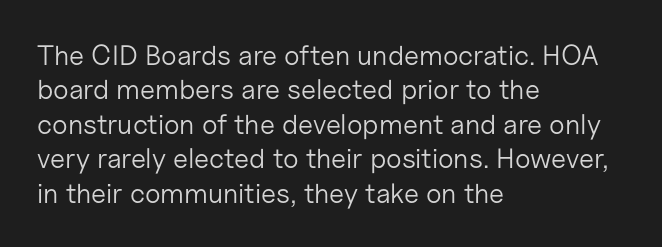
Tracking here is standard; glyphs follow each other at the usual distance. Spacing verdict: proportional, widths tailored to each character. Type style note: lacks serifs. Does the copy run flush right? No — it runs flush left.
